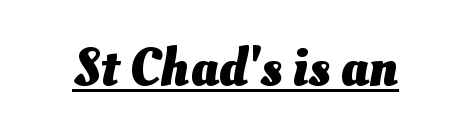
Q: Is the text bold? A: Yes.
Q: Is the text underlined? A: Yes.
Q: Is the spacing between letters normal or unusually wide? A: Normal.
Q: Width (condensed, normal, or wide)? A: Normal.
Q: Stroke contrast? A: Medium.
Q: x-height? A: Small.
Q: Monospaced? A: No.
